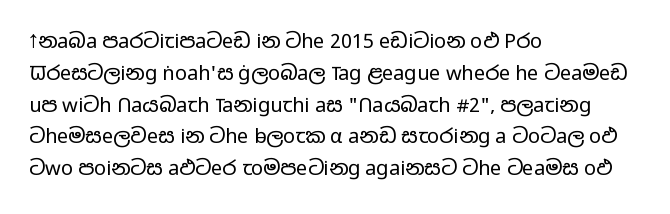
The image shows 20 px text type, upright; set left-aligned, normal line spacing (1.59x), normal letter spacing, not underlined.
